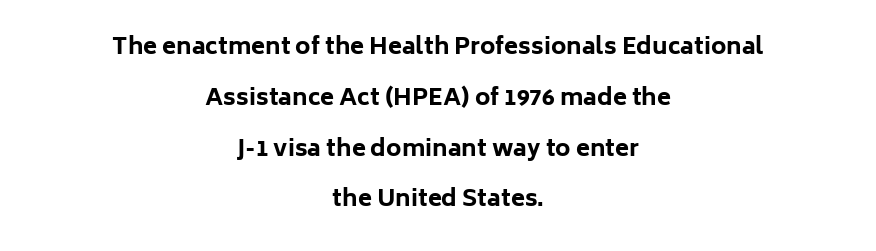
{"italic": "no", "bold": "yes", "underline": "no", "align": "center", "line_spacing": "loose", "line_spacing_ratio": 2.21, "letter_spacing": "normal", "letter_spacing_em": 0.0, "glyph_px": 23}
